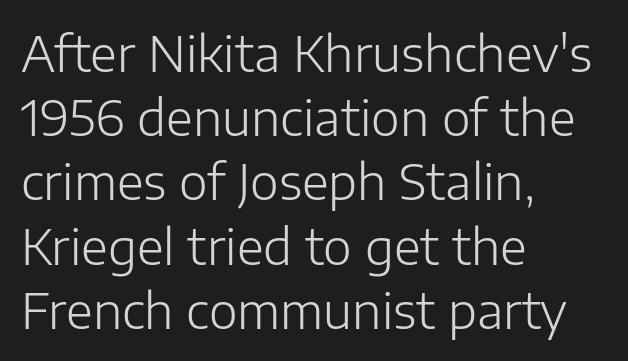
Stroke terminals: plain, sans-serif. Designer's note — italics off, roman on. Heft: none added — not bold. A typesetter would call this proportional, since set widths differ per character. The compositor pushed each line to the left boundary.
